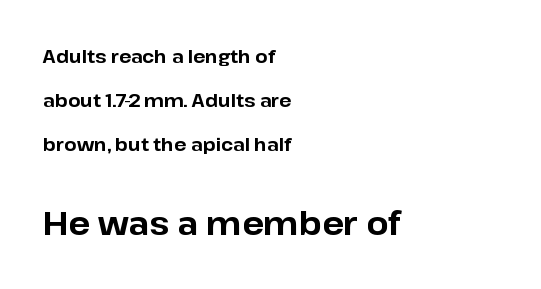
{"serif": "no", "italic": "no", "bold": "yes", "weight": "bold", "width": "normal", "stroke_contrast": "low", "x_height": "medium", "monospaced": "no", "underline": "no", "align": "left", "line_spacing": "loose", "line_spacing_ratio": 2.44, "letter_spacing": "normal", "letter_spacing_em": 0.0, "larger_block": "second", "size_ratio": 1.78, "glyph_px": 32}
